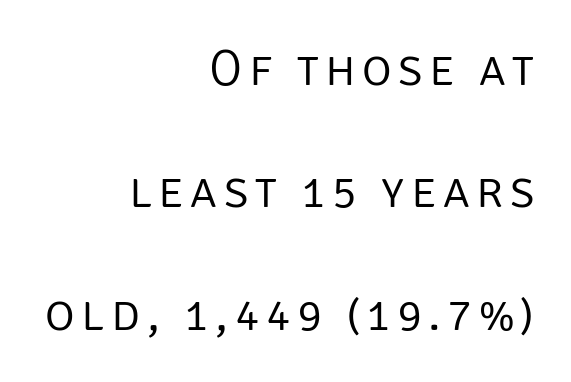
{"serif": "no", "italic": "no", "bold": "no", "weight": "light", "width": "normal", "stroke_contrast": "low", "x_height": "large", "monospaced": "no", "underline": "no", "align": "right", "line_spacing": "loose", "line_spacing_ratio": 2.4, "glyph_px": 51}
